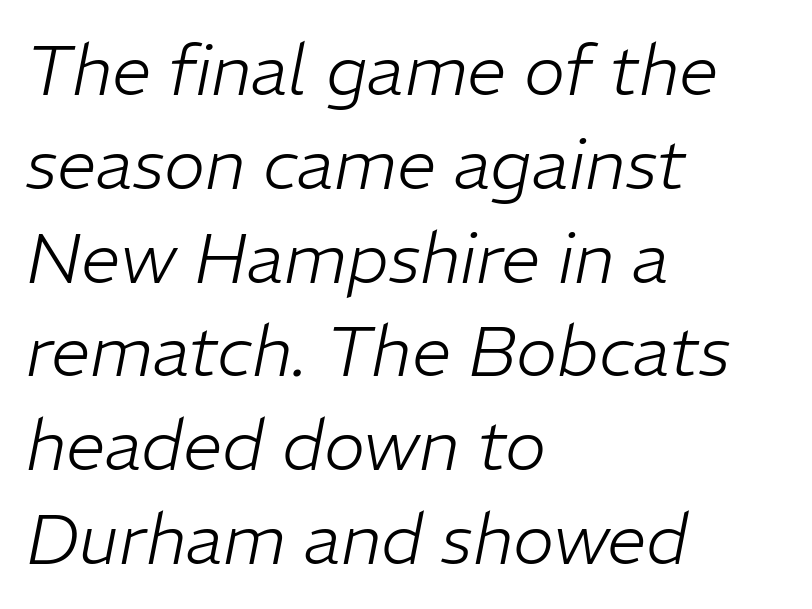
Varying glyph widths throughout — classic text-font behaviour. Does extra space separate the letters? No, they use regular spacing. Weight class: somewhere from thin through regular. The string is rendered with underlining switched off.
